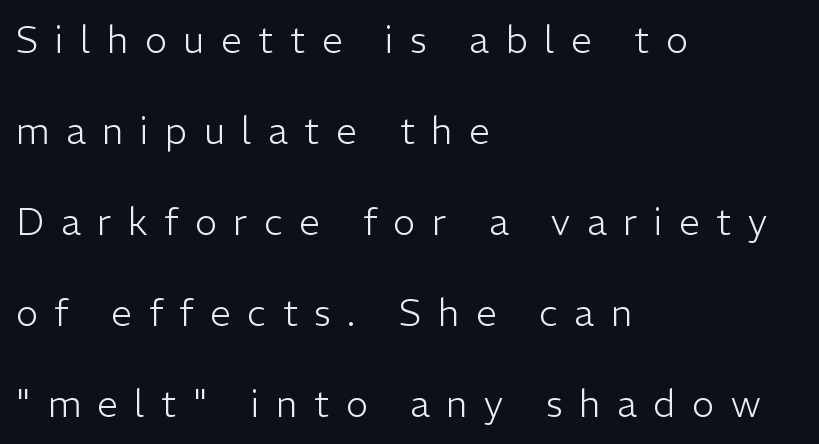
{"serif": "no", "italic": "no", "bold": "no", "weight": "light", "width": "normal", "stroke_contrast": "low", "x_height": "medium", "monospaced": "no", "underline": "no", "align": "left", "line_spacing": "loose", "line_spacing_ratio": 2.46, "letter_spacing": "wide", "letter_spacing_em": 0.45, "glyph_px": 37}
